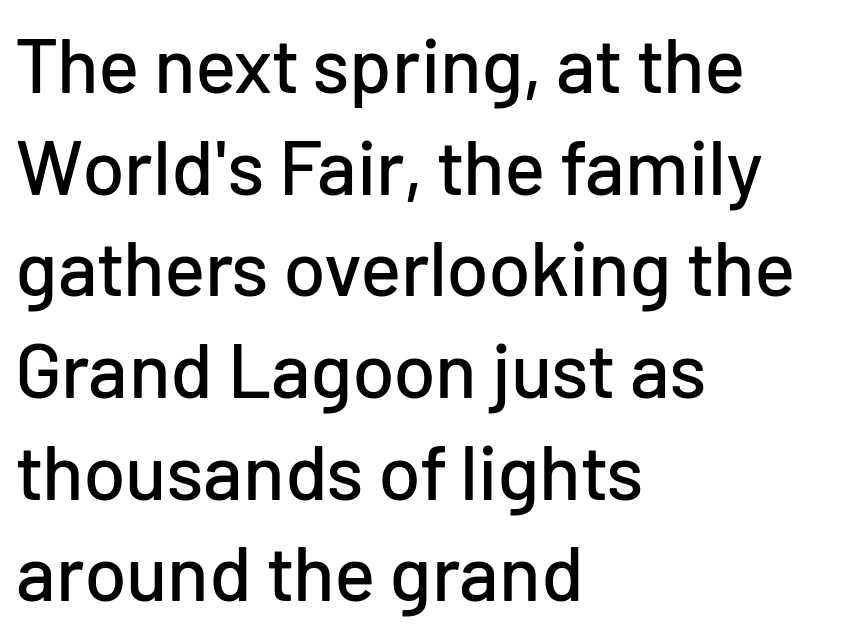
The specimen reads as upright at a glance. Baseline-to-baseline distance is the conventional proportion of letter height. The rendering uses natural spacing where letterforms have individual widths. Type without underlining.
